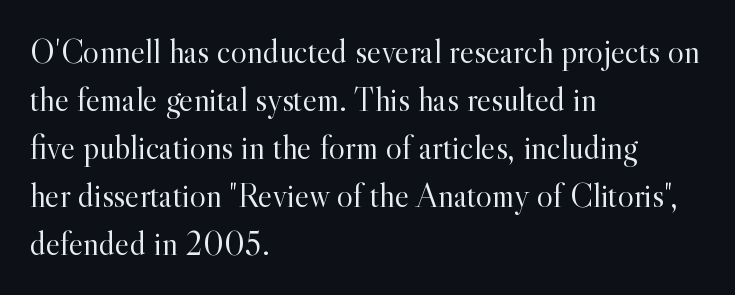
Q: Is the text bold? A: No.
Q: Is the text italic (slanted)? A: No, it is upright.
Q: Is the typeface a serif or a sans-serif typeface? A: Serif.
Q: Is the text underlined? A: No.
Q: How is the paragraph aligned? A: Left-aligned.
Q: Is the spacing between letters normal or unusually wide? A: Normal.
Q: Is the spacing between lines tight, normal or loose? A: Normal.
Q: Width (condensed, normal, or wide)? A: Normal.
Q: x-height? A: Small.
Q: Monospaced? A: No.
